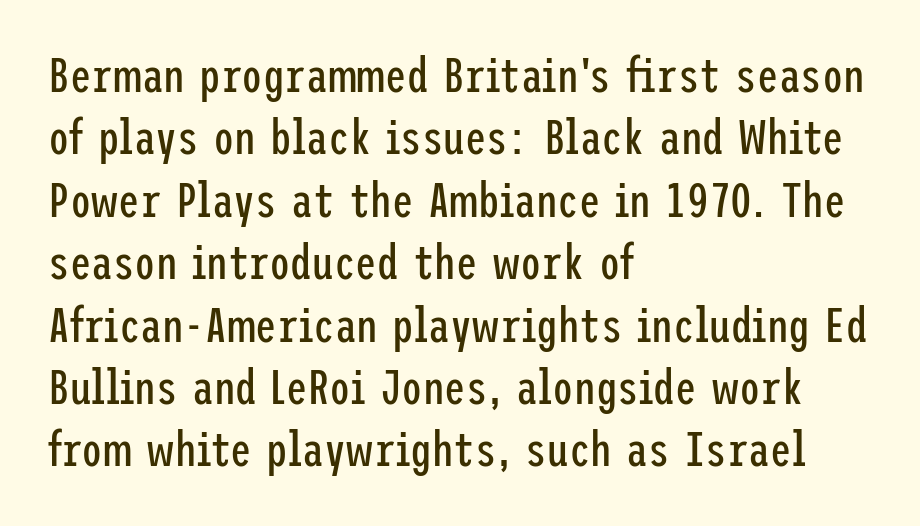
Q: Is the text bold? A: No.
Q: Is the text italic (slanted)? A: No, it is upright.
Q: Is the typeface a serif or a sans-serif typeface? A: Sans-serif.
Q: Is the text underlined? A: No.
Q: How is the paragraph aligned? A: Left-aligned.
Q: Is the spacing between letters normal or unusually wide? A: Normal.
Q: Is the spacing between lines tight, normal or loose? A: Normal.
Q: Width (condensed, normal, or wide)? A: Condensed.
Q: Stroke contrast? A: Low.
Q: x-height? A: Medium.
